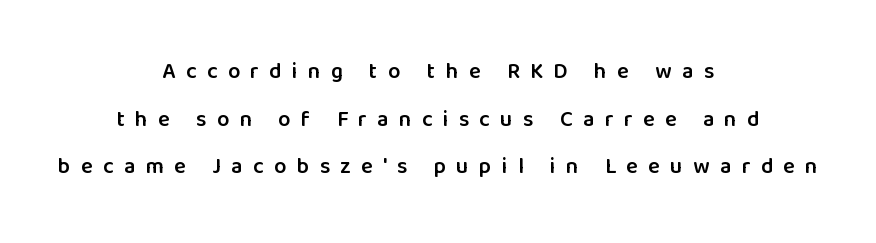
The image shows 22 px text type, upright; set centered, loose line spacing (2.17x), unusually wide letter spacing (+0.47 em), not underlined.
